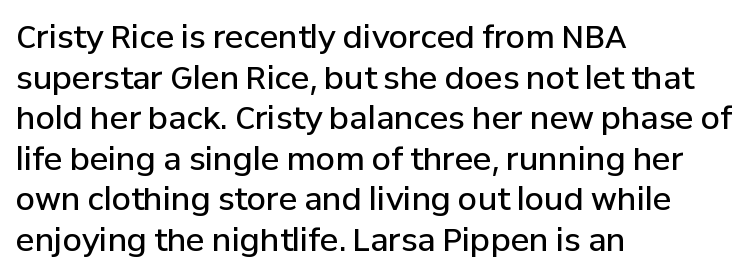
{"serif": "no", "italic": "no", "bold": "semi", "weight": "semibold", "width": "normal", "stroke_contrast": "low", "x_height": "medium", "monospaced": "no", "underline": "no", "align": "left", "line_spacing": "normal", "line_spacing_ratio": 1.31, "letter_spacing": "normal", "letter_spacing_em": 0.0, "glyph_px": 31}
